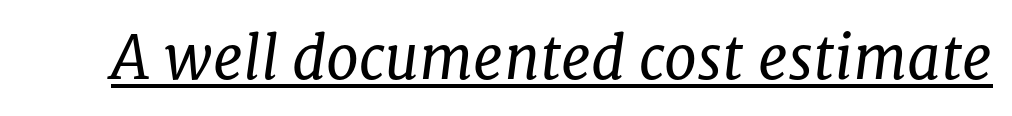
Q: Is the text bold? A: No.
Q: Is the text italic (slanted)? A: Yes, it leans right by about 8 degrees.
Q: Is the typeface a serif or a sans-serif typeface? A: Serif.
Q: Is the text underlined? A: Yes.
Q: Is the spacing between letters normal or unusually wide? A: Normal.
Q: Width (condensed, normal, or wide)? A: Normal.
Q: Stroke contrast? A: Low.
Q: x-height? A: Medium.
Q: Monospaced? A: No.
